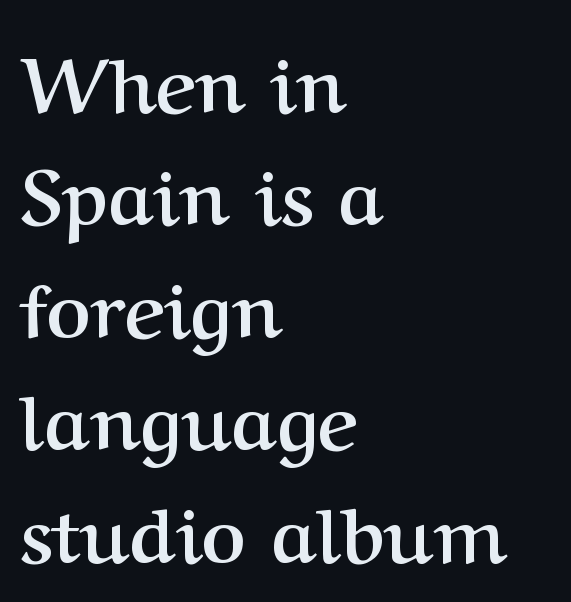
{"serif": "yes", "italic": "no", "bold": "yes", "weight": "semibold", "width": "normal", "stroke_contrast": "medium", "x_height": "medium", "monospaced": "no", "underline": "no", "align": "left", "line_spacing": "normal", "line_spacing_ratio": 1.48, "letter_spacing": "normal", "letter_spacing_em": 0.0, "glyph_px": 76}
